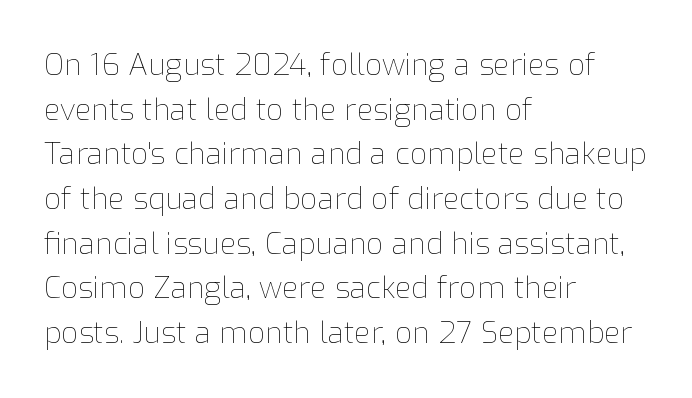
Q: Is the text bold? A: No.
Q: Is the text italic (slanted)? A: No, it is upright.
Q: Is the text underlined? A: No.
Q: How is the paragraph aligned? A: Left-aligned.
Q: Is the spacing between letters normal or unusually wide? A: Normal.
Q: Is the spacing between lines tight, normal or loose? A: Normal.
Q: Width (condensed, normal, or wide)? A: Normal.
Q: Stroke contrast? A: Low.
Q: x-height? A: Medium.
Q: Monospaced? A: No.
